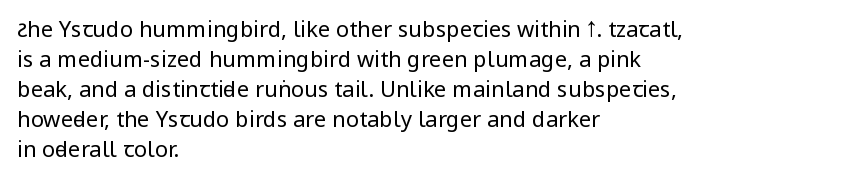
{"italic": "no", "bold": "no", "underline": "no", "align": "left", "line_spacing": "normal", "line_spacing_ratio": 1.36, "letter_spacing": "normal", "letter_spacing_em": 0.0, "glyph_px": 22}
